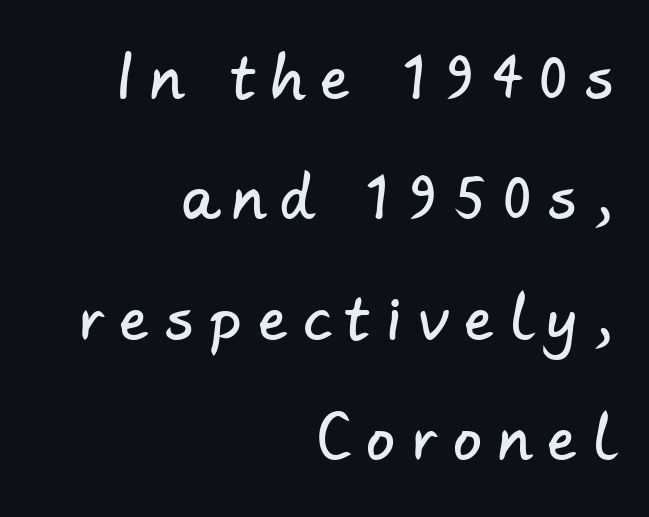
Students, observe: this is what heavily led, spacious text looks like. Each word looks stretched out because of the extra space between its letters. Visually the block forms a straight wall on the right and a jagged coastline on the left. Typographically, this falls in the sans-serif category. Note the varied advance widths — an 'i' is clearly narrower than an 'm'.
